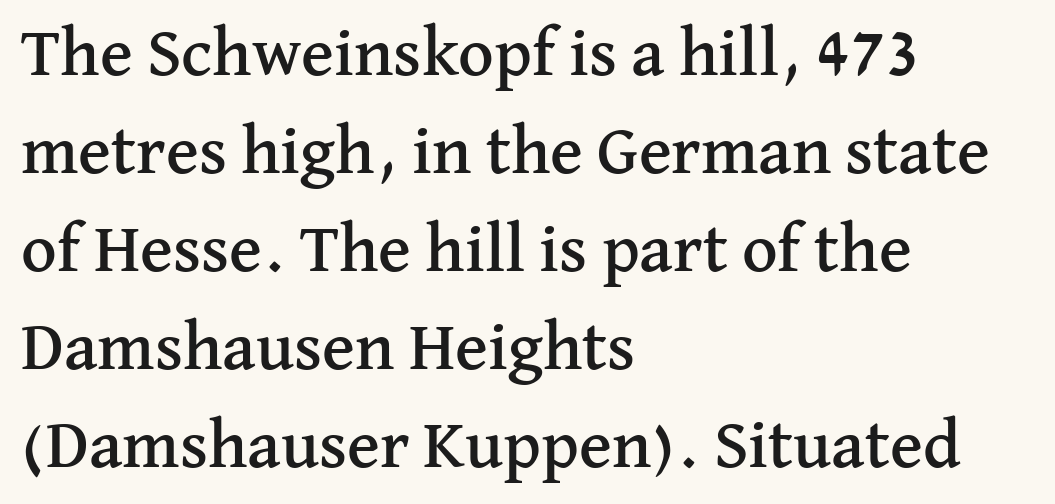
{"serif": "yes", "italic": "no", "width": "normal", "stroke_contrast": "medium", "x_height": "medium", "monospaced": "no", "underline": "no", "align": "left", "line_spacing": "normal", "line_spacing_ratio": 1.42, "letter_spacing": "normal", "letter_spacing_em": 0.0, "glyph_px": 69}
